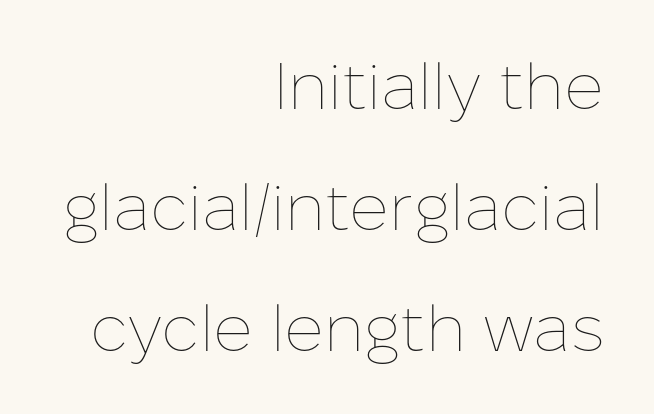
{"italic": "no", "bold": "no", "weight": "thin", "width": "normal", "stroke_contrast": "low", "x_height": "medium", "monospaced": "no", "underline": "no", "align": "right", "line_spacing_ratio": 1.86, "letter_spacing": "normal", "letter_spacing_em": 0.0, "glyph_px": 65}
